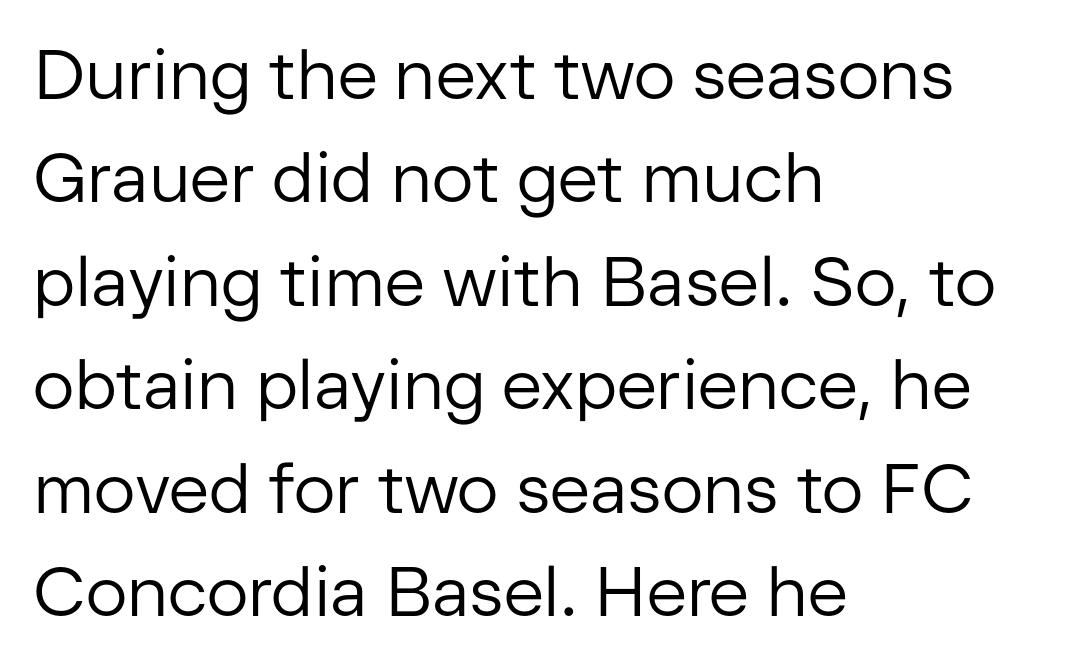
Q: Is the text bold? A: No.
Q: Is the text italic (slanted)? A: No, it is upright.
Q: Is the typeface a serif or a sans-serif typeface? A: Sans-serif.
Q: Is the text underlined? A: No.
Q: How is the paragraph aligned? A: Left-aligned.
Q: Is the spacing between letters normal or unusually wide? A: Normal.
Q: Is the spacing between lines tight, normal or loose? A: Normal.
Q: Width (condensed, normal, or wide)? A: Normal.
Q: Stroke contrast? A: Low.
Q: x-height? A: Medium.
Q: Monospaced? A: No.
